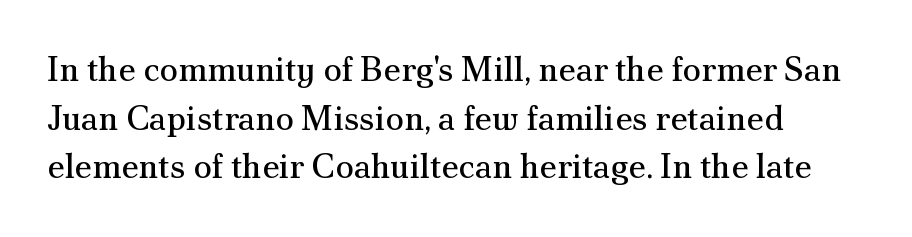
You could not count columns in this text — the font is proportionally spaced. Leftover space on each line is placed entirely after the last word. Honestly, the row spacing looks completely unremarkable. Letters rest on an invisible, unmarked baseline. Unlike italic type, these characters show no tilt at all.
